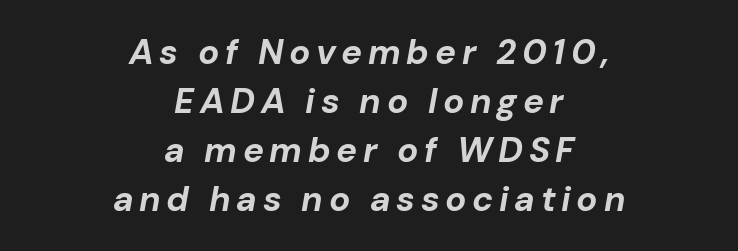
{"italic": "yes", "lean": "right", "slant_degrees": 10, "bold": "yes", "weight": "bold", "width": "normal", "stroke_contrast": "low", "x_height": "medium", "monospaced": "no", "underline": "no", "align": "center", "line_spacing": "normal", "line_spacing_ratio": 1.4, "glyph_px": 35}
